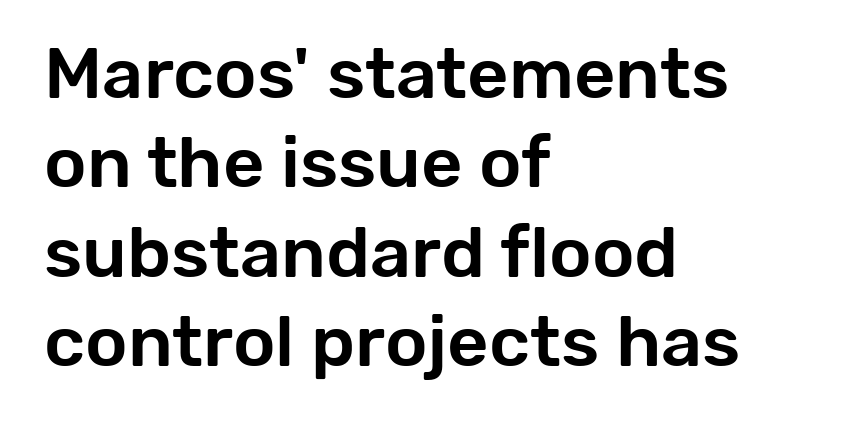
The image shows 72 px sans-serif type, upright; set left-aligned, line spacing 1.24x, normal letter spacing, not underlined; low stroke contrast and a medium x-height.
